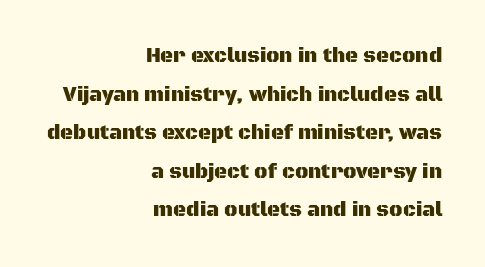
Summary of vertical rhythm: relaxed, with wide interline spacing. Leftover space on each line is placed entirely before the opening word. Honestly, the letter spacing is just normal — you wouldn't notice it. Do the letters lean? They stand straight. Underlining? Definitely not there.
